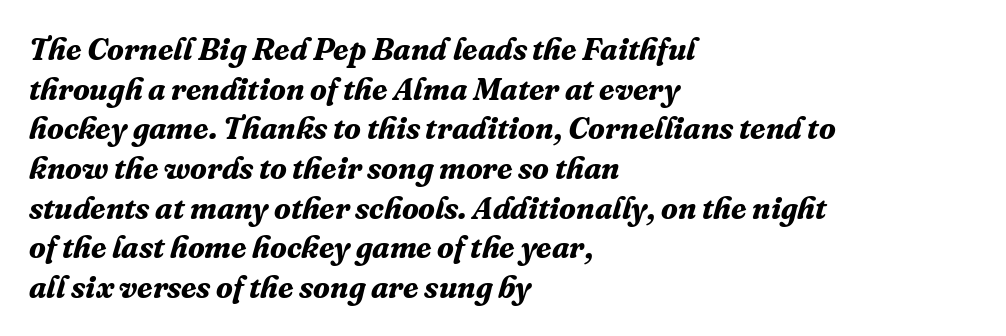
{"serif": "yes", "italic": "yes", "lean": "right", "slant_degrees": 16, "bold": "yes", "weight": "bold", "width": "normal", "stroke_contrast": "medium", "x_height": "medium", "monospaced": "no", "underline": "no", "align": "left", "line_spacing": "normal", "line_spacing_ratio": 1.28, "letter_spacing": "normal", "letter_spacing_em": 0.0, "glyph_px": 31}
